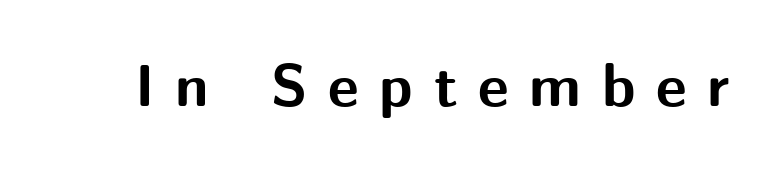
Caption: bold face, heavy strokes. This sample uses a sans-serif face. The letters are spread apart with noticeably loose tracking. Quick note: not italic, upright. Quick note: underline off.
